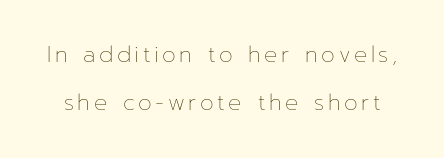
Q: Is the text bold? A: No.
Q: Is the text italic (slanted)? A: No, it is upright.
Q: Is the text underlined? A: No.
Q: Is the spacing between lines tight, normal or loose? A: Loose.
